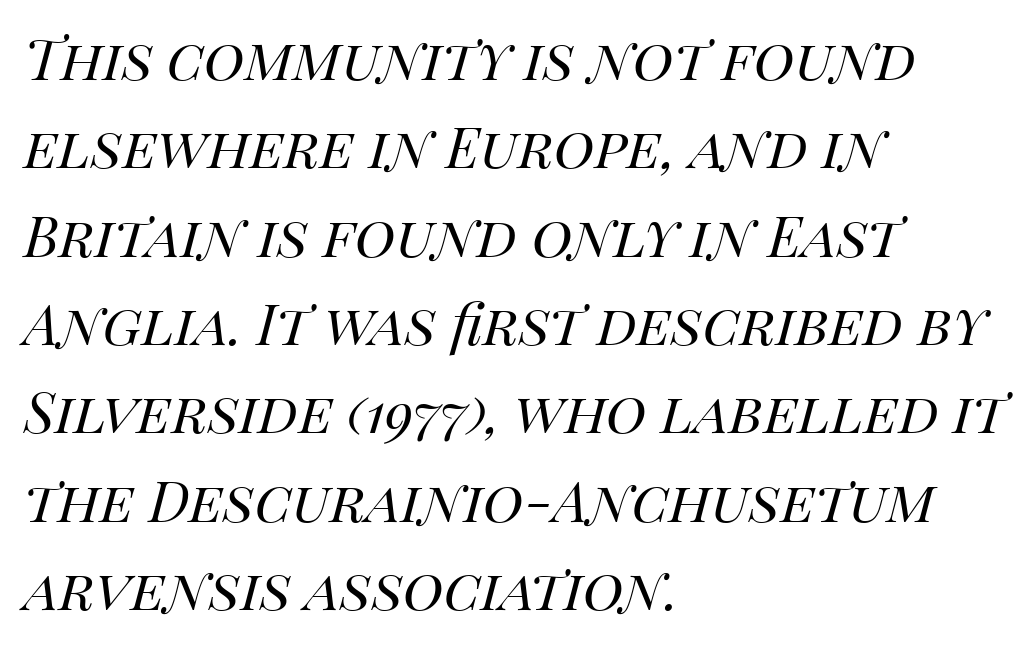
{"italic": "yes", "lean": "right", "slant_degrees": 14, "bold": "no", "weight": "regular", "width": "normal", "stroke_contrast": "high", "x_height": "large", "monospaced": "no", "underline": "no", "align": "left", "line_spacing": "normal", "line_spacing_ratio": 1.28, "letter_spacing": "normal", "letter_spacing_em": 0.0, "glyph_px": 69}
